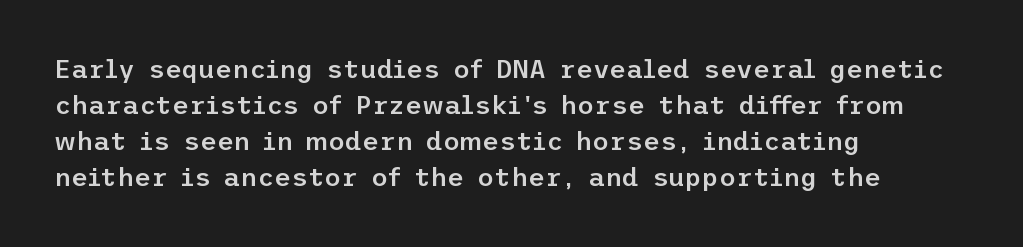
The image shows 26 px text type, upright; set left-aligned, normal line spacing (1.39x), normal letter spacing, not underlined.
